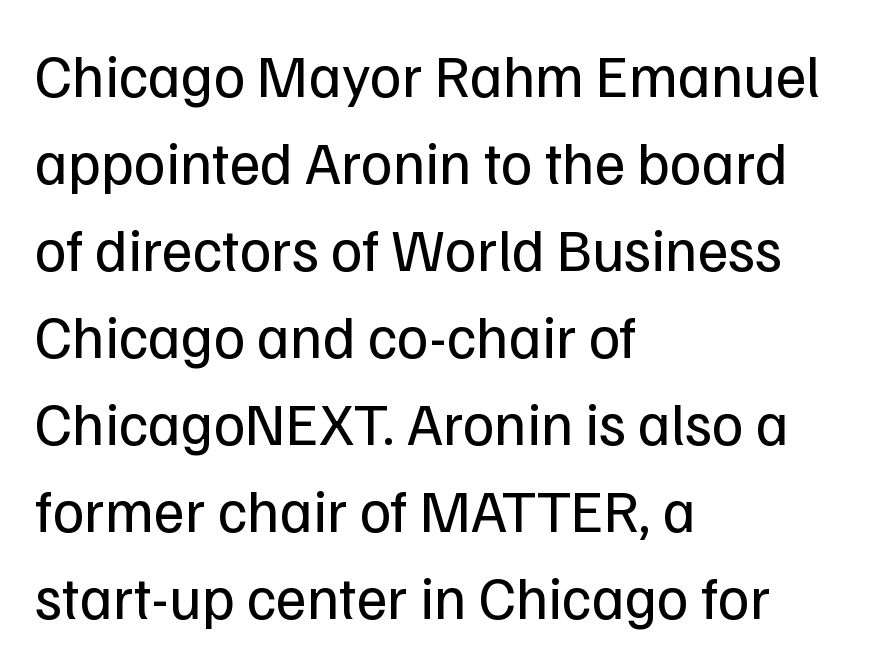
The image shows 60 px regular-weight sans-serif type, upright; set left-aligned, normal line spacing (1.45x), normal letter spacing, not underlined; low stroke contrast and a medium x-height.
